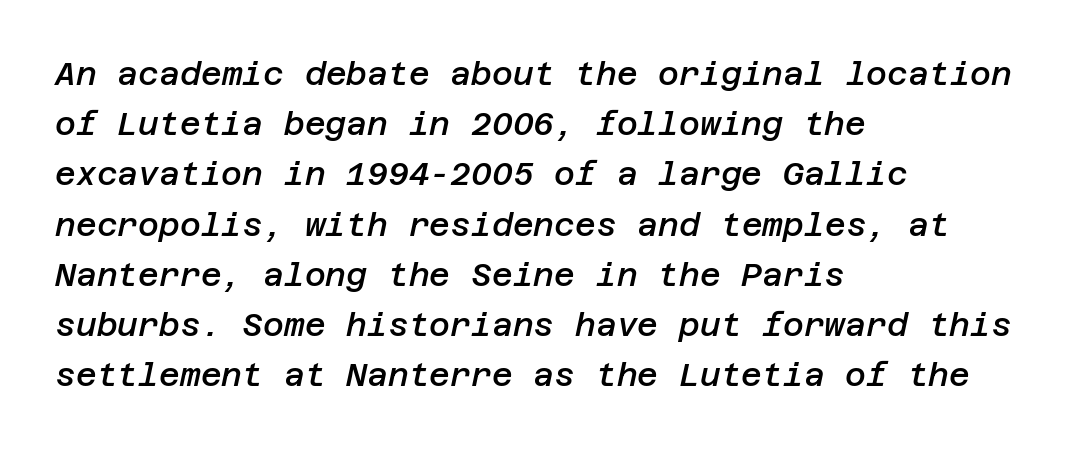
{"italic": "yes", "lean": "right", "slant_degrees": 12, "bold": "semi", "weight": "semibold", "width": "normal", "stroke_contrast": "low", "x_height": "large", "underline": "no", "align": "left", "line_spacing": "normal", "line_spacing_ratio": 1.57, "letter_spacing": "normal", "letter_spacing_em": 0.0, "glyph_px": 32}
